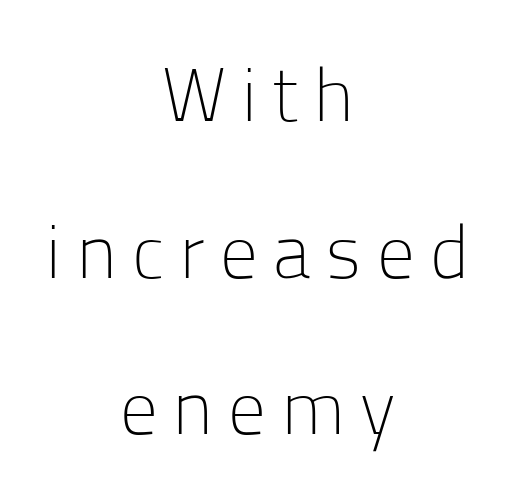
{"serif": "no", "italic": "no", "bold": "no", "weight": "light", "width": "normal", "stroke_contrast": "low", "x_height": "medium", "monospaced": "no", "underline": "no", "align": "center", "line_spacing": "loose", "line_spacing_ratio": 2.09, "letter_spacing": "wide", "letter_spacing_em": 0.21, "glyph_px": 75}
